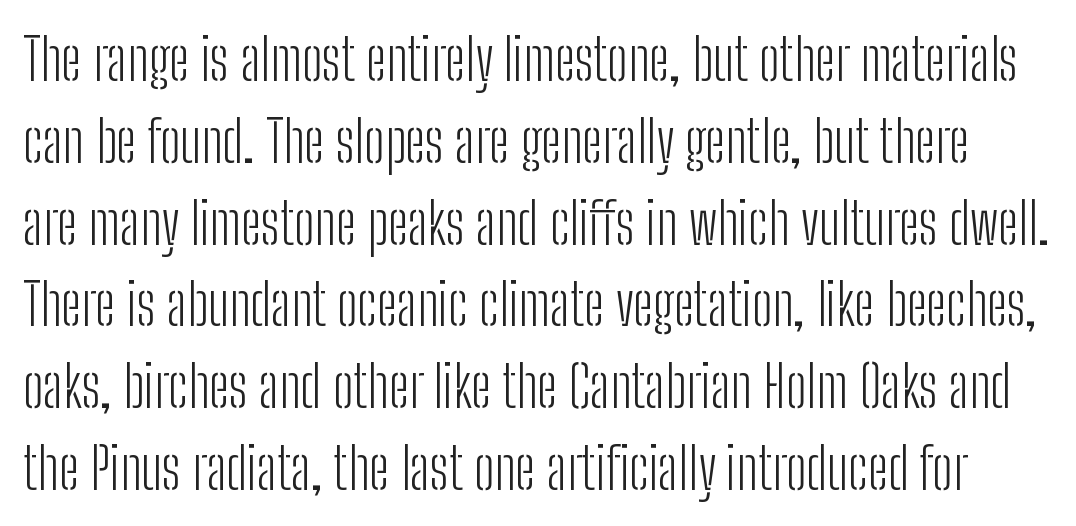
The image shows 58 px light, condensed sans-serif type, upright; set normal line spacing (1.41x), normal letter spacing, not underlined; low stroke contrast and a medium x-height.
